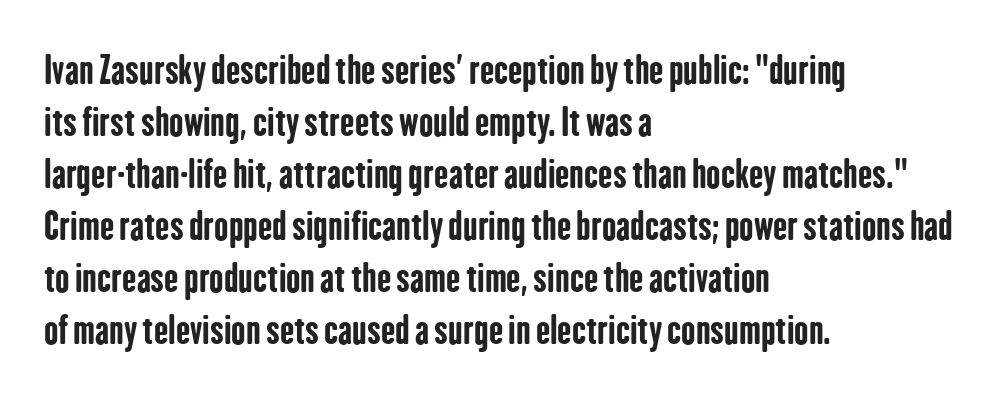
The image shows 38 px bold, condensed sans-serif type, upright; set left-aligned, normal line spacing (1.37x), normal letter spacing, not underlined; low stroke contrast and a medium x-height.
